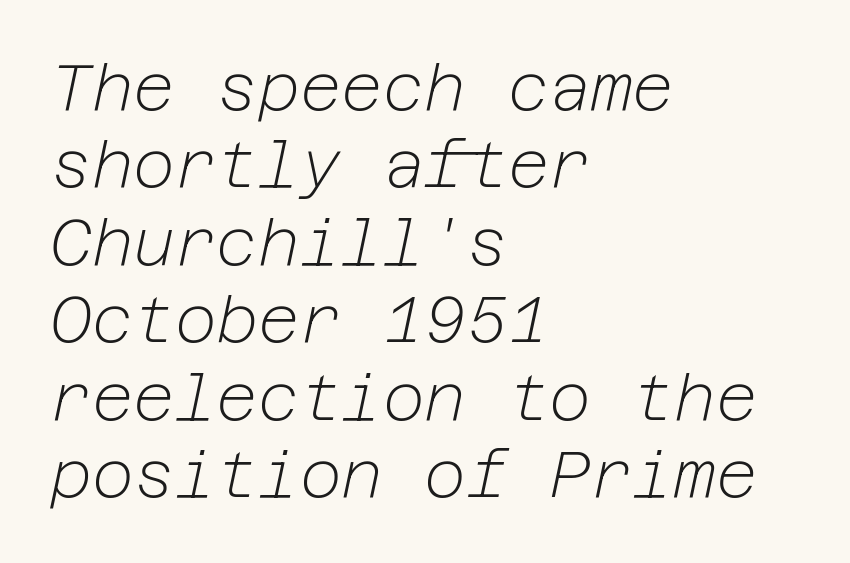
{"italic": "yes", "lean": "right", "slant_degrees": 12, "bold": "no", "weight": "light", "width": "normal", "stroke_contrast": "low", "x_height": "medium", "underline": "no", "align": "left", "line_spacing_ratio": 1.21, "letter_spacing": "normal", "letter_spacing_em": 0.0, "glyph_px": 64}
